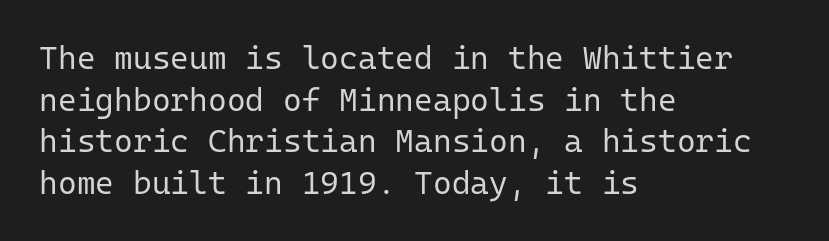
{"serif": "no", "italic": "no", "bold": "no", "weight": "regular", "width": "normal", "stroke_contrast": "low", "x_height": "medium", "monospaced": "yes", "underline": "no", "align": "left", "line_spacing": "normal", "line_spacing_ratio": 1.3, "letter_spacing": "normal", "letter_spacing_em": 0.0, "glyph_px": 32}
